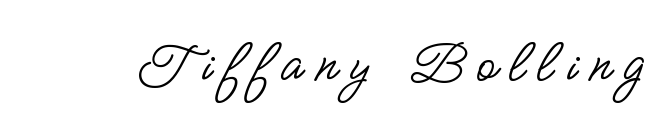
{"serif": "no", "bold": "no", "weight": "regular", "width": "condensed", "stroke_contrast": "low", "x_height": "small", "monospaced": "no", "underline": "no", "letter_spacing": "wide", "letter_spacing_em": 0.2, "glyph_px": 62}
